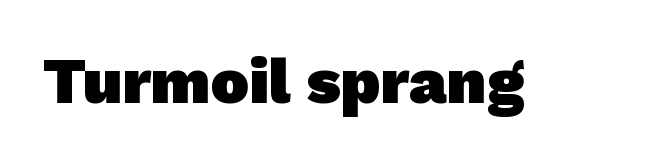
{"serif": "no", "bold": "yes", "weight": "heavy", "width": "normal", "stroke_contrast": "low", "x_height": "medium", "monospaced": "no", "underline": "no", "letter_spacing": "normal", "letter_spacing_em": 0.0, "glyph_px": 64}
